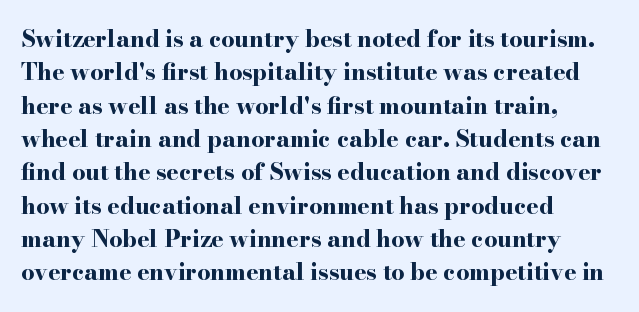
Q: Is the text bold? A: Yes.
Q: Is the text italic (slanted)? A: No, it is upright.
Q: Is the text underlined? A: No.
Q: How is the paragraph aligned? A: Left-aligned.
Q: Is the spacing between letters normal or unusually wide? A: Normal.
Q: Is the spacing between lines tight, normal or loose? A: Normal.
